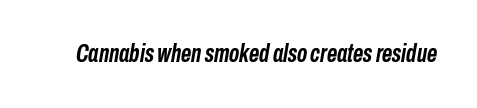
Emphasis by weight is at full strength: bold. Observe the lean: these are italic letterforms. Underlining? Definitely not there. Observe the ordinary spacing: letters are neighbours, not strangers.
